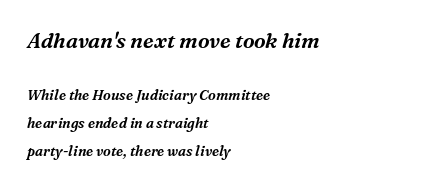
{"italic": "yes", "lean": "right", "slant_degrees": 16, "underline": "no", "align": "left", "line_spacing": "loose", "line_spacing_ratio": 2.01, "letter_spacing": "normal", "letter_spacing_em": 0.0, "larger_block": "first", "size_ratio": 1.5, "glyph_px": 21}
